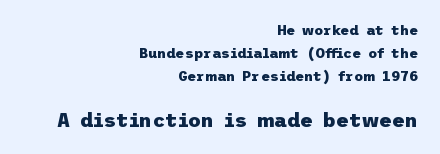
The image shows 20 px bold type, upright; set right-aligned, normal line spacing (1.66x), normal letter spacing, not underlined; the second (bottom) block is 1.43x larger.
